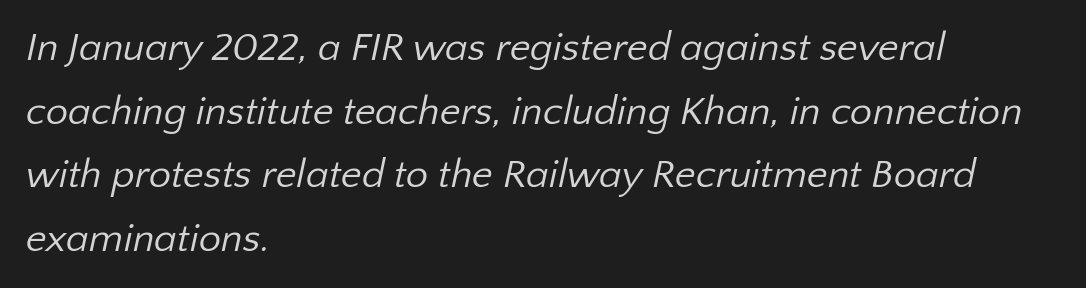
{"serif": "no", "bold": "no", "weight": "regular", "width": "normal", "stroke_contrast": "low", "x_height": "medium", "monospaced": "no", "underline": "no", "align": "left", "line_spacing": "normal", "line_spacing_ratio": 1.59, "letter_spacing": "normal", "letter_spacing_em": 0.0, "glyph_px": 40}
